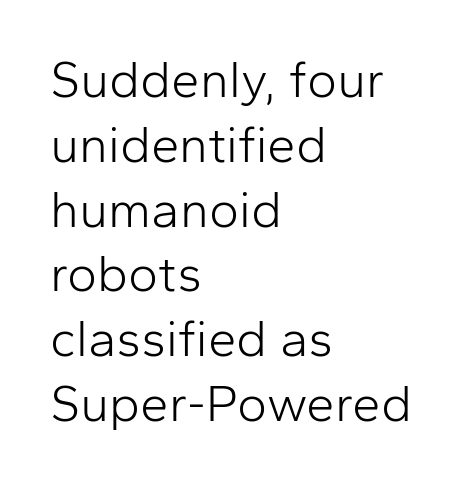
Bold? No — there's no thickening of the strokes. The lettering holds an erect, upright posture throughout. Is this a fixed-width face? No — the glyphs have proportional, varying widths. Baseline-to-baseline distance is the conventional proportion of letter height. The text block is weighted toward the left margin, trailing off unevenly rightward. Serifs: no, the terminals of the letterforms are clean.
